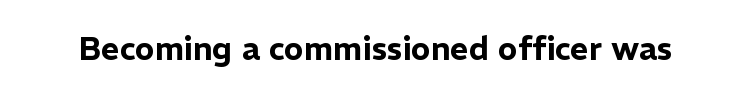
The image shows 32 px sans-serif type, upright; set normal letter spacing, not underlined; low stroke contrast and a medium x-height.
